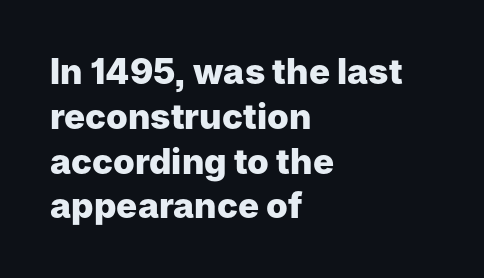
Q: Is the text bold? A: Yes.
Q: Is the text italic (slanted)? A: No, it is upright.
Q: Is the typeface a serif or a sans-serif typeface? A: Sans-serif.
Q: Is the text underlined? A: No.
Q: How is the paragraph aligned? A: Left-aligned.
Q: Is the spacing between letters normal or unusually wide? A: Normal.
Q: Is the spacing between lines tight, normal or loose? A: Normal.
Q: Width (condensed, normal, or wide)? A: Normal.
Q: Stroke contrast? A: Low.
Q: x-height? A: Medium.
Q: Monospaced? A: No.
